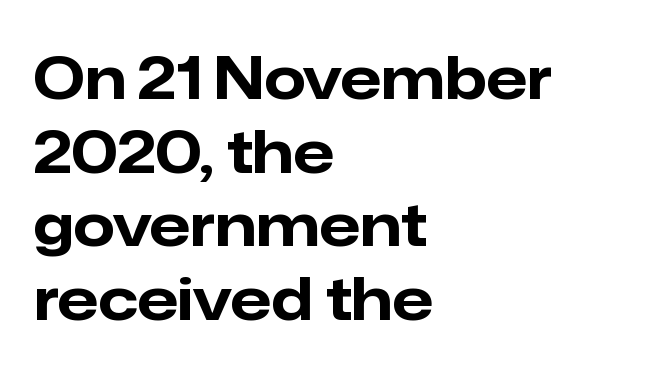
The image shows 59 px bold sans-serif type, upright; set left-aligned, normal line spacing (1.25x), normal letter spacing, not underlined; low stroke contrast and a medium x-height.
